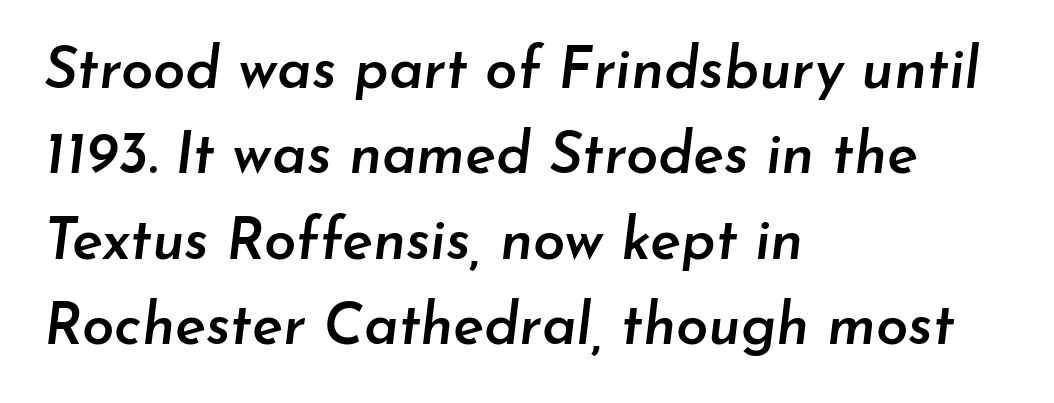
{"italic": "yes", "lean": "right", "slant_degrees": 7, "bold": "semi", "weight": "semibold", "width": "normal", "stroke_contrast": "low", "x_height": "small", "monospaced": "no", "underline": "no", "align": "left", "line_spacing": "normal", "line_spacing_ratio": 1.47, "letter_spacing": "normal", "letter_spacing_em": 0.0, "glyph_px": 58}
